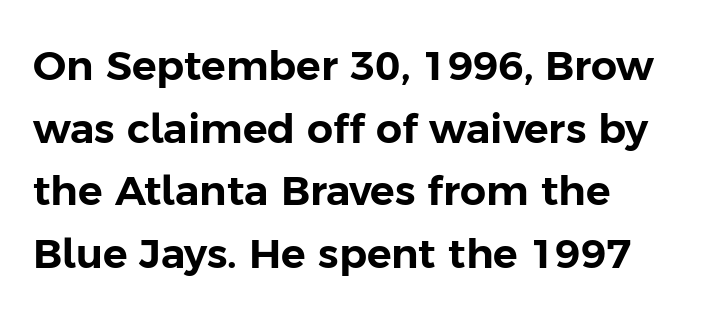
{"serif": "no", "italic": "no", "width": "normal", "stroke_contrast": "low", "x_height": "medium", "monospaced": "no", "underline": "no", "line_spacing": "normal", "line_spacing_ratio": 1.53, "letter_spacing": "normal", "letter_spacing_em": 0.0, "glyph_px": 41}
